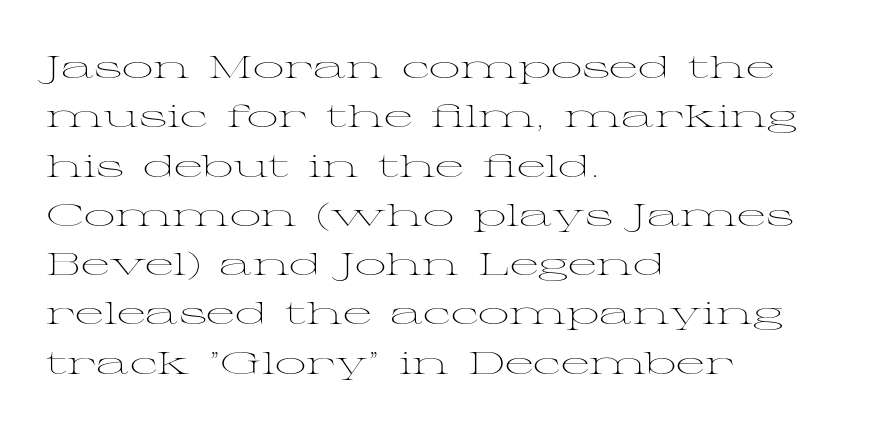
A typesetter would call this proportional, since set widths differ per character. The font family rendered here belongs to the serif group. Weight: regular or lighter. Any mark beneath the type? The region is blank. Letter spacing: default.
